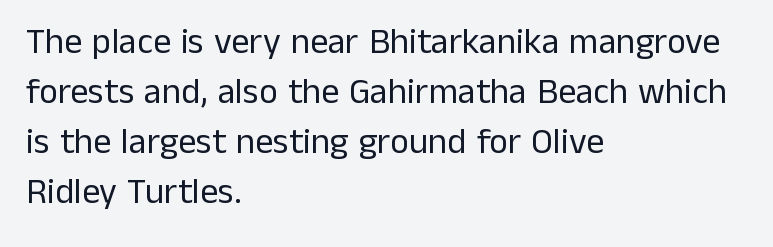
{"serif": "no", "italic": "no", "bold": "no", "weight": "regular", "width": "normal", "stroke_contrast": "low", "x_height": "medium", "monospaced": "no", "underline": "no", "align": "left", "line_spacing": "normal", "line_spacing_ratio": 1.39, "letter_spacing": "normal", "letter_spacing_em": 0.0, "glyph_px": 36}
